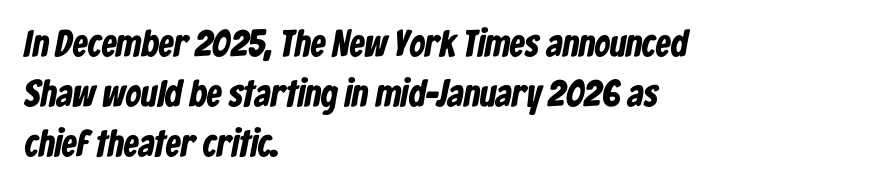
Q: Is the text bold? A: Yes.
Q: Is the typeface a serif or a sans-serif typeface? A: Sans-serif.
Q: Is the text underlined? A: No.
Q: How is the paragraph aligned? A: Left-aligned.
Q: Is the spacing between letters normal or unusually wide? A: Normal.
Q: Is the spacing between lines tight, normal or loose? A: Normal.
Q: Width (condensed, normal, or wide)? A: Condensed.
Q: Stroke contrast? A: Low.
Q: x-height? A: Medium.
Q: Monospaced? A: No.
